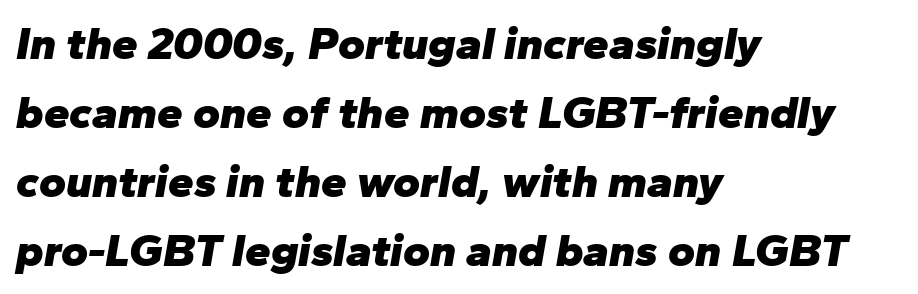
The string is rendered with underlining switched off. Varying glyph widths throughout — classic text-font behaviour. Students, note that the glyphs here touch the page at normal intervals. Horizontally, the lines are justified to the leading edge only. These words are printed bold, with thick strokes throughout.
